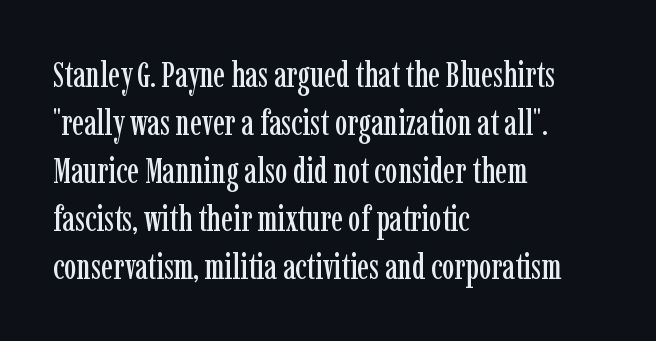
Q: Is the text italic (slanted)? A: No, it is upright.
Q: Is the typeface a serif or a sans-serif typeface? A: Serif.
Q: Is the text underlined? A: No.
Q: How is the paragraph aligned? A: Left-aligned.
Q: Is the spacing between letters normal or unusually wide? A: Normal.
Q: Is the spacing between lines tight, normal or loose? A: Normal.
Q: Width (condensed, normal, or wide)? A: Condensed.
Q: Stroke contrast? A: Low.
Q: x-height? A: Medium.
Q: Monospaced? A: No.
